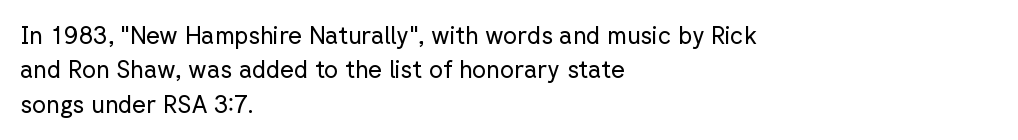
Vertical stems look standard width or narrower in stroke. Default kerning and tracking; the words read as compact shapes. These lines are set flush left with a ragged right edge. The baseline area is clear.
